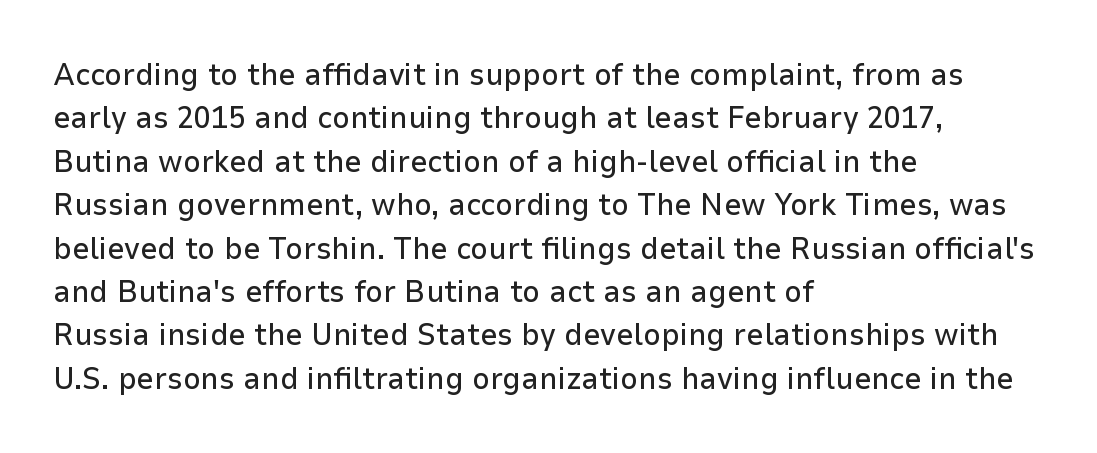
The image shows 31 px sans-serif type, upright; set left-aligned, normal line spacing (1.4x), normal letter spacing, not underlined; low stroke contrast and a medium x-height.
